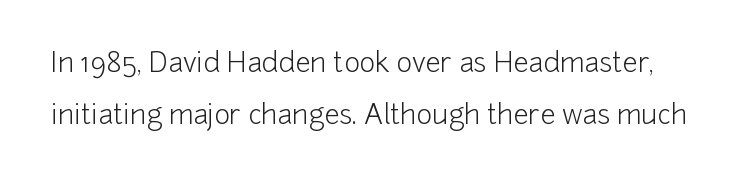
The image shows 27 px text type, upright; set loose line spacing (1.94x), normal letter spacing, not underlined.
